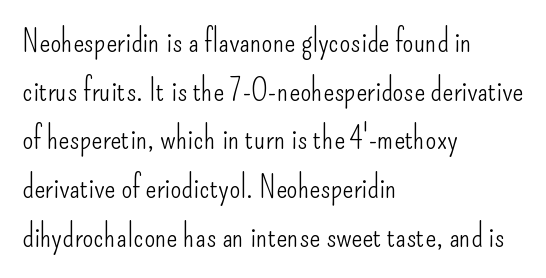
{"serif": "no", "italic": "no", "bold": "no", "weight": "light", "width": "condensed", "stroke_contrast": "low", "x_height": "small", "monospaced": "no", "underline": "no", "align": "left", "line_spacing": "normal", "line_spacing_ratio": 1.52, "letter_spacing": "normal", "letter_spacing_em": 0.0, "glyph_px": 32}
